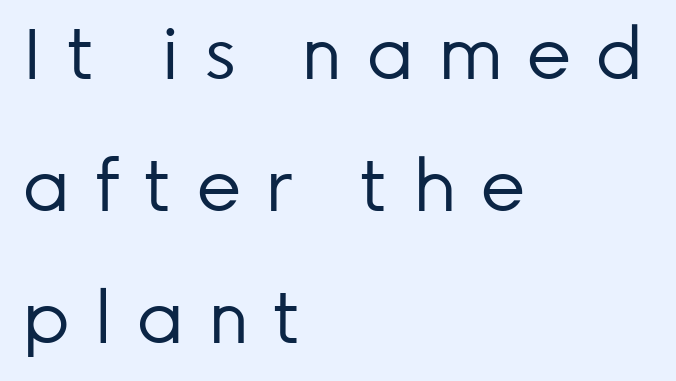
The image shows 71 px regular-weight sans-serif type, upright; set left-aligned, line spacing 1.86x, unusually wide letter spacing (+0.33 em), not underlined; low stroke contrast and a medium x-height.
